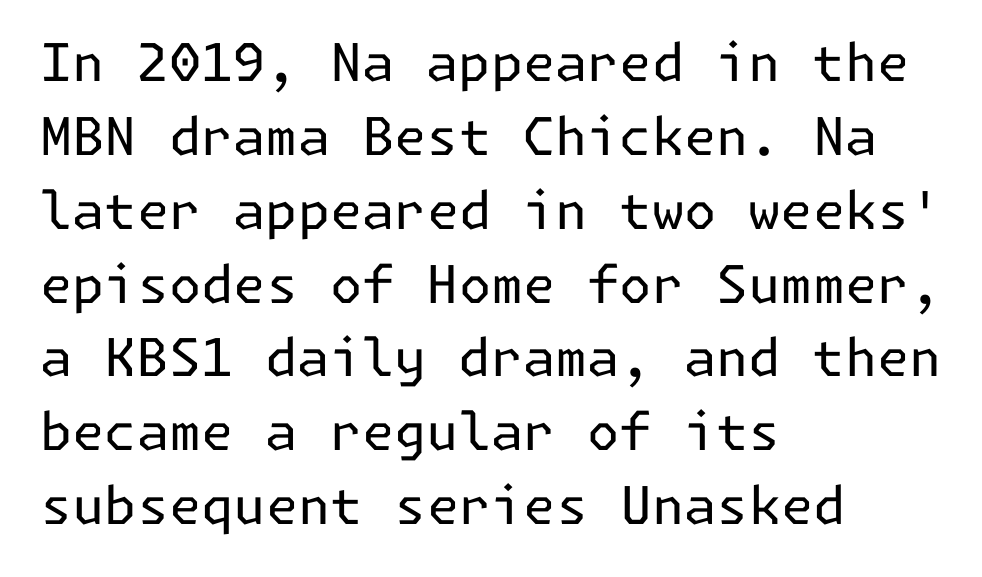
Q: Is the text bold? A: No.
Q: Is the text italic (slanted)? A: No, it is upright.
Q: Is the typeface a serif or a sans-serif typeface? A: Sans-serif.
Q: Is the text underlined? A: No.
Q: How is the paragraph aligned? A: Left-aligned.
Q: Is the spacing between letters normal or unusually wide? A: Normal.
Q: Is the spacing between lines tight, normal or loose? A: Normal.
Q: Width (condensed, normal, or wide)? A: Normal.
Q: Stroke contrast? A: Low.
Q: x-height? A: Medium.
